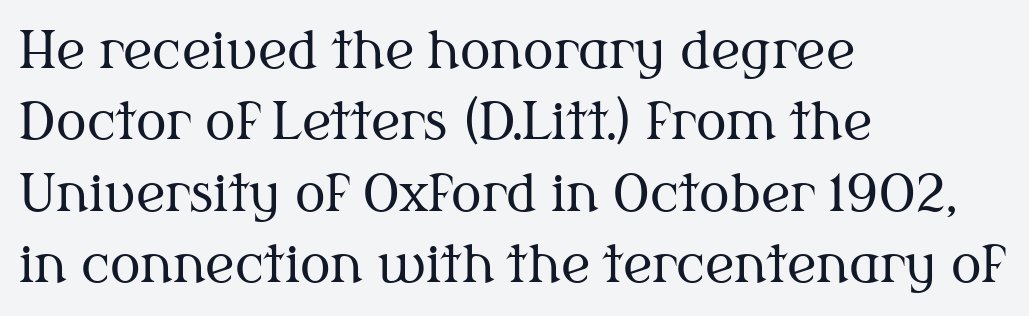
{"serif": "yes", "italic": "no", "bold": "no", "weight": "regular", "width": "normal", "stroke_contrast": "medium", "x_height": "medium", "monospaced": "no", "underline": "no", "align": "left", "line_spacing": "normal", "line_spacing_ratio": 1.4, "letter_spacing": "normal", "letter_spacing_em": 0.0, "glyph_px": 51}
